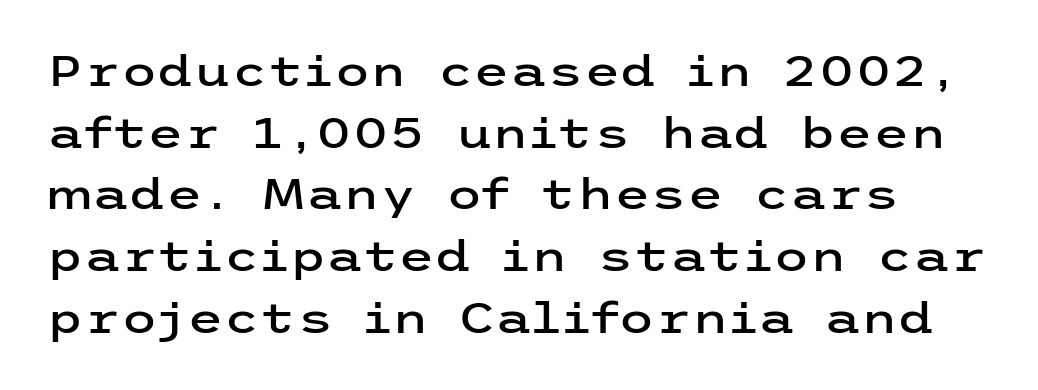
Honestly, the letter spacing is just normal — you wouldn't notice it. Lines of text with bare space underneath. Does the type have serifs? No, each stem ends abruptly. Reading down the column, the eye jumps a familiar distance to each next line.
